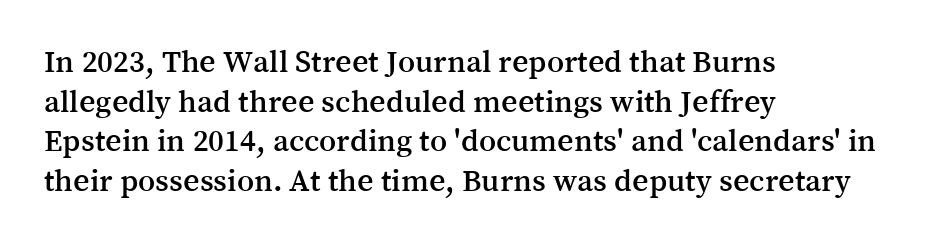
The image shows 32 px serif type, upright; set left-aligned, line spacing 1.24x, normal letter spacing, not underlined; medium stroke contrast and a medium x-height.
